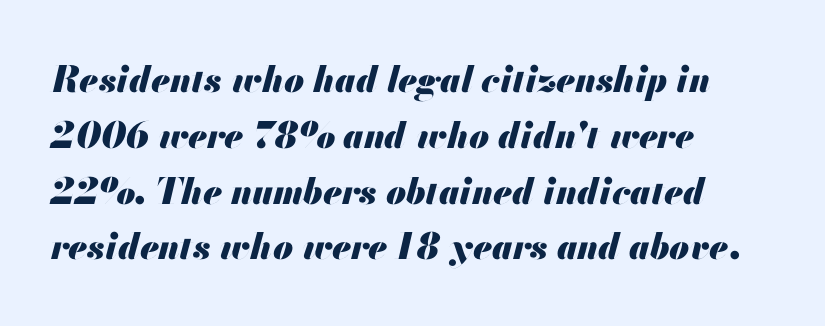
Do the characters align in a grid? No, the font is proportional. Standard letterfit; no display-style spreading of the glyphs. Horizontal bands of white between lines are of average thickness. Just letters on the line, the space beneath them empty. Stroke thickness is high; the sample reads as a true bold.
